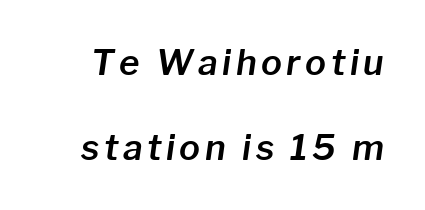
Words float on clear page, feet unadorned. When letters slant like this, we call the style italic. The space between consecutive lines is lavish. This sample has the flowing, uneven cadence of proportional lettering.
